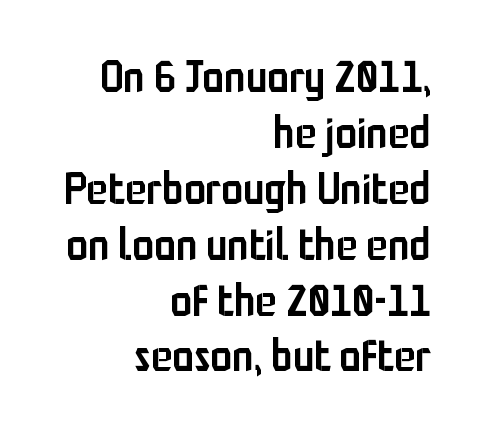
The image shows 44 px semibold, condensed sans-serif type, upright; set right-aligned, normal line spacing (1.27x), normal letter spacing, not underlined; low stroke contrast and a medium x-height.
